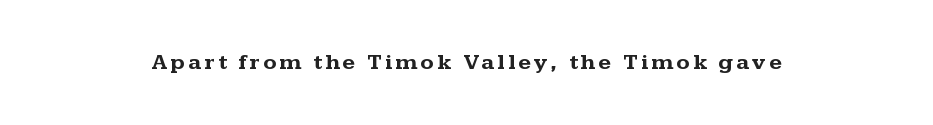
{"italic": "no", "bold": "yes", "underline": "no", "glyph_px": 22}
